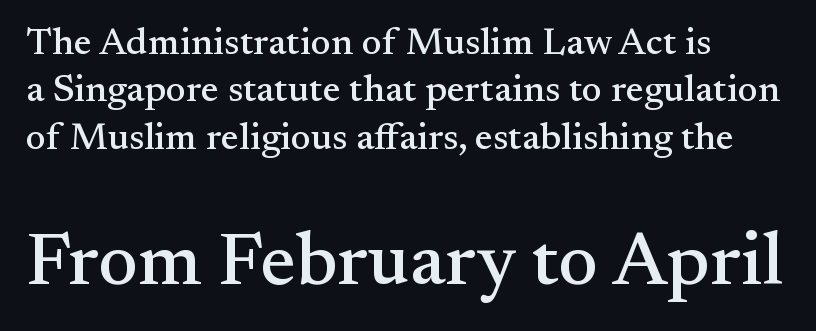
{"serif": "yes", "italic": "no", "width": "normal", "stroke_contrast": "medium", "x_height": "small", "monospaced": "no", "underline": "no", "align": "left", "line_spacing": "normal", "line_spacing_ratio": 1.25, "letter_spacing": "normal", "letter_spacing_em": 0.0, "larger_block": "second", "size_ratio": 1.97, "glyph_px": 75}
